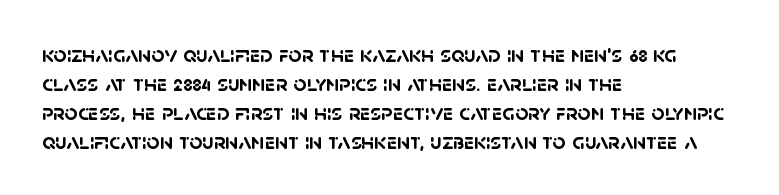
Q: Is the text bold? A: Yes.
Q: Is the text underlined? A: No.
Q: How is the paragraph aligned? A: Left-aligned.
Q: Is the spacing between letters normal or unusually wide? A: Normal.
Q: Is the spacing between lines tight, normal or loose? A: Normal.
